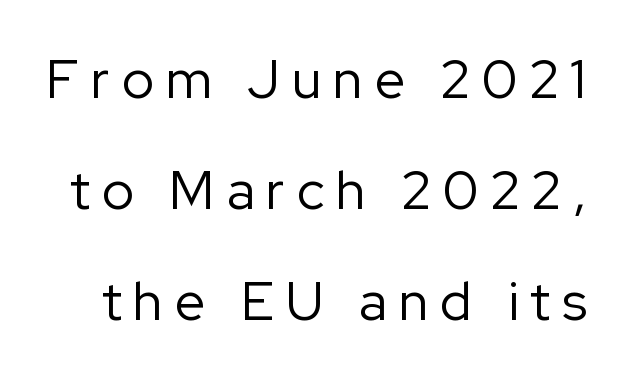
The image shows 54 px regular-weight sans-serif type, upright; set loose line spacing (2.06x), unusually wide letter spacing (+0.22 em), not underlined; low stroke contrast and a medium x-height.
